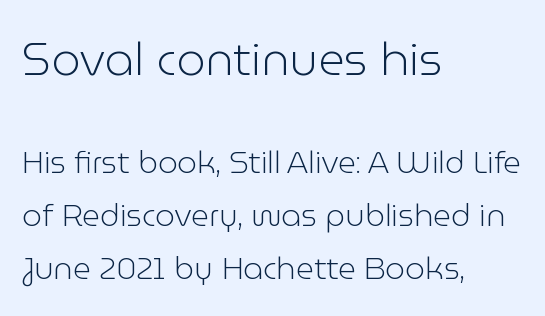
Proportional: the letters do not fall into vertical columns. Unmarked baselines from the first word to the last. The font is comparable to plain body text, perhaps lighter. A roman cut, with each character standing at attention. Tracking here is standard; glyphs follow each other at the usual distance. Horizontal alignment here is leftward, the default for most running prose.
